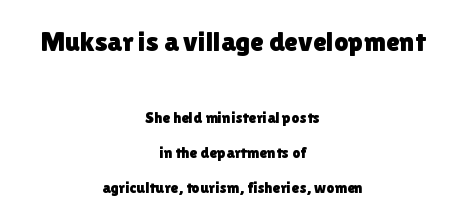
Q: Is the text italic (slanted)? A: No, it is upright.
Q: Is the typeface a serif or a sans-serif typeface? A: Sans-serif.
Q: Is the text underlined? A: No.
Q: How is the paragraph aligned? A: Centered.
Q: Is the spacing between letters normal or unusually wide? A: Normal.
Q: Is the spacing between lines tight, normal or loose? A: Loose.
Q: Which block of text is set in a larger size, the first (top) or the second (bottom)? A: The first (top) one.
Q: Width (condensed, normal, or wide)? A: Normal.
Q: Stroke contrast? A: Low.
Q: x-height? A: Medium.
Q: Monospaced? A: No.
